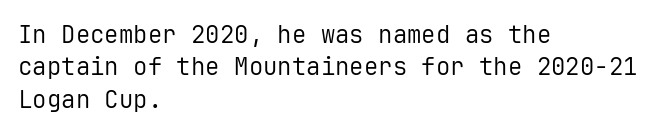
Q: Is the text bold? A: No.
Q: Is the text italic (slanted)? A: No, it is upright.
Q: Is the text underlined? A: No.
Q: How is the paragraph aligned? A: Left-aligned.
Q: Is the spacing between letters normal or unusually wide? A: Normal.
Q: Is the spacing between lines tight, normal or loose? A: Normal.
